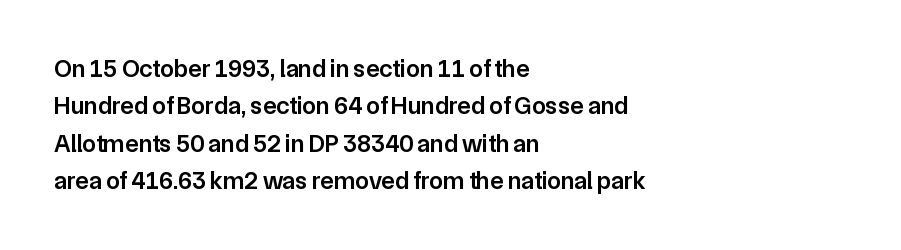
The image shows 25 px text type, upright; set left-aligned, normal line spacing (1.5x), normal letter spacing, not underlined.
